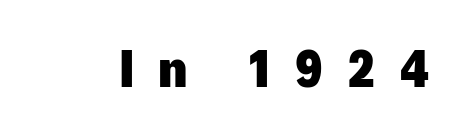
Is this a fixed-width face? No — the glyphs have proportional, varying widths. The passage shown has open, widely tracked lettering throughout. Grotesque or geometric, the face here clearly has no serifs. These words are printed bold, with thick strokes throughout. Descenders hang freely into open space. Quick note: not italic, upright.
